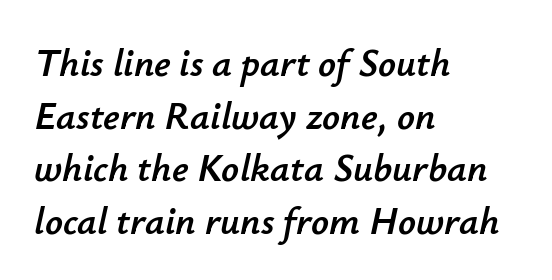
{"italic": "yes", "lean": "right", "slant_degrees": 12, "width": "normal", "stroke_contrast": "low", "x_height": "small", "monospaced": "no", "underline": "no", "align": "left", "line_spacing": "normal", "line_spacing_ratio": 1.35, "letter_spacing": "normal", "letter_spacing_em": 0.0, "glyph_px": 39}
